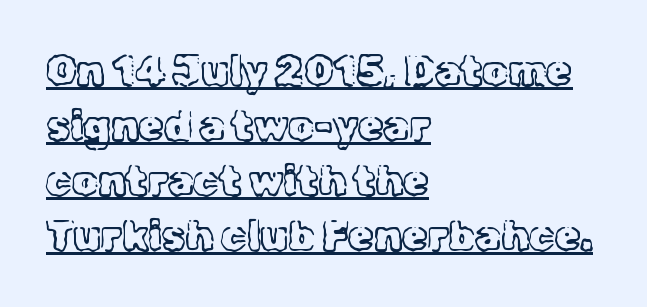
{"serif": "yes", "italic": "no", "bold": "no", "weight": "light", "width": "normal", "x_height": "medium", "monospaced": "no", "underline": "yes", "align": "left", "line_spacing": "normal", "line_spacing_ratio": 1.34, "letter_spacing": "normal", "letter_spacing_em": 0.0, "glyph_px": 41}
